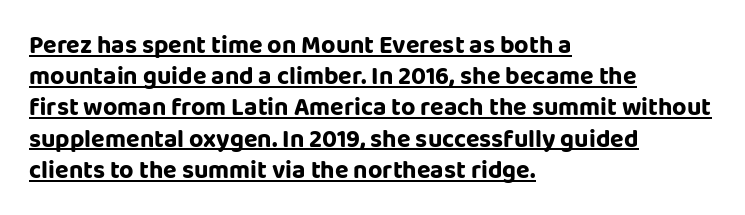
The image shows 25 px text type, upright; set left-aligned, normal line spacing (1.25x), normal letter spacing, underlined.
